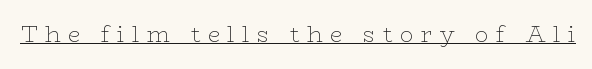
Students, note that the glyphs here are deliberately spaced far apart. The rendered words wear a rule along their underside. Think standard paragraph weight, or any step lighter than that. Quick note: not italic, upright.
